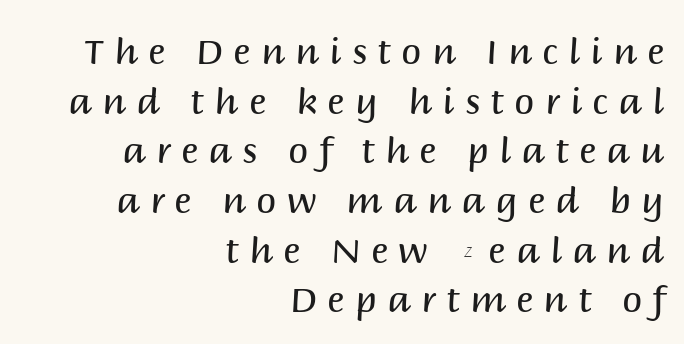
The passage shown is not underscored anywhere. The letters carry no serifs — their stems end cleanly without finishing strokes. This sample is right-justified, so line beginnings fall wherever the words allow. Each letter keeps its own natural width here, so spacing adapts to shape. Letter spacing: wide. How would I describe the line gaps? Plain and ordinary.
